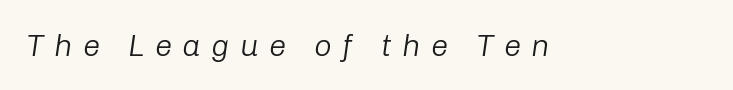
The face used here is rendered with a markedly widened letterfit. The face used here is proportionally spaced, like ordinary book or web type. The font sits on the lighter half of the weight spectrum, regular included. Descender tails drop into unmarked territory. The letters are slanted; this is an italic face.
